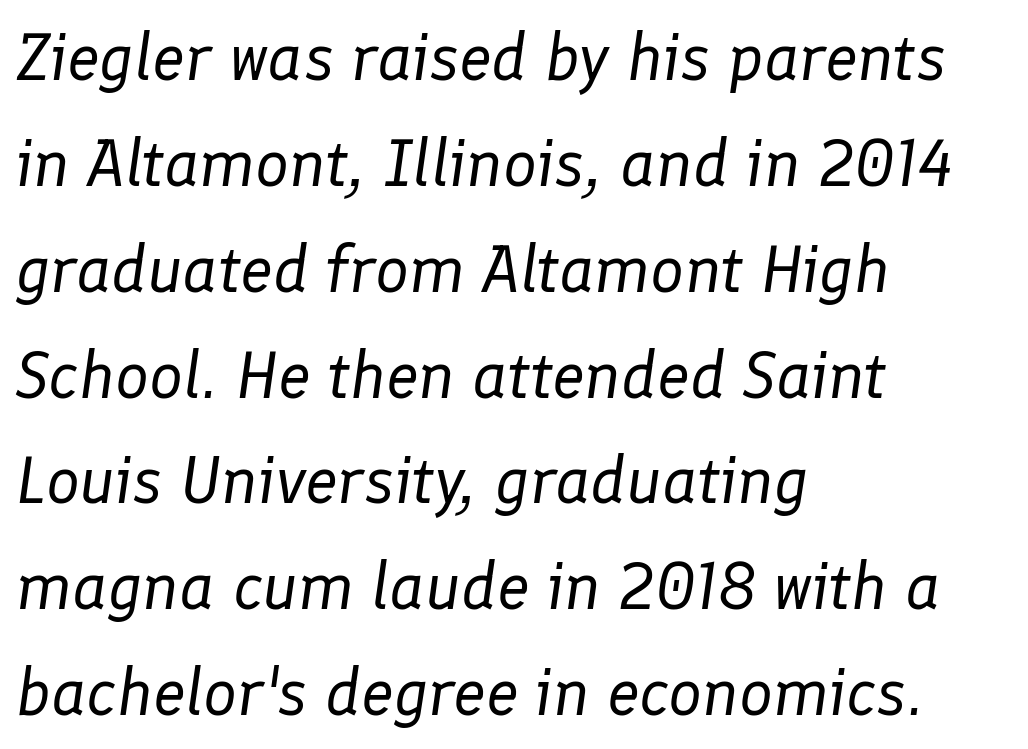
Q: Is the text bold? A: No.
Q: Is the text italic (slanted)? A: Yes, it leans right by about 8 degrees.
Q: Is the text underlined? A: No.
Q: How is the paragraph aligned? A: Left-aligned.
Q: Is the spacing between letters normal or unusually wide? A: Normal.
Q: Is the spacing between lines tight, normal or loose? A: Normal.
Q: Width (condensed, normal, or wide)? A: Normal.
Q: Stroke contrast? A: Low.
Q: x-height? A: Medium.
Q: Monospaced? A: No.
